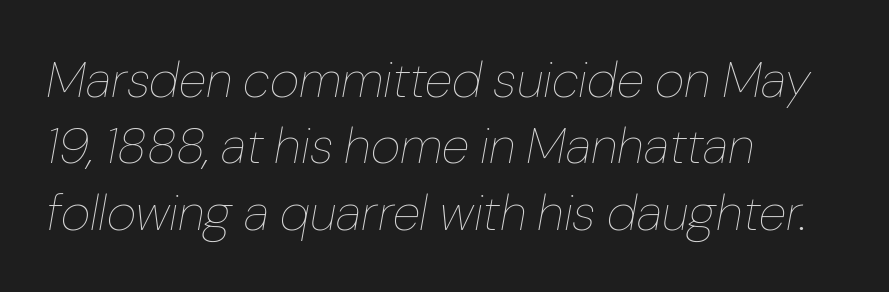
The image shows 51 px thin type, italic (leaning right); set left-aligned, normal line spacing (1.3x), normal letter spacing, not underlined; low stroke contrast and a medium x-height.
